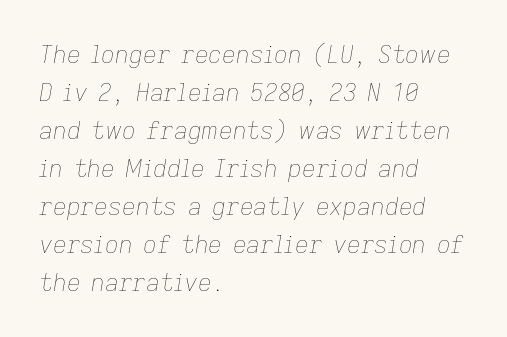
Slanted lettering throughout. The rendering anchors every line to the left-hand side. Interline gaps are of average width in this sample. Clear beneath every line of the passage. No extra tracking has been applied to these lines.
